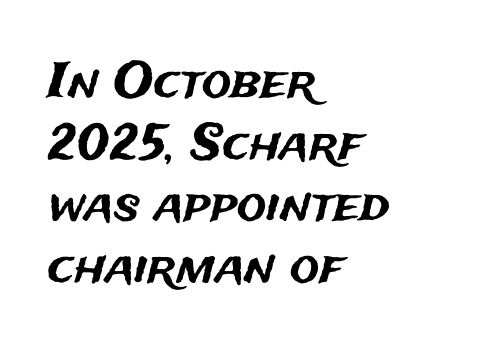
Q: Is the text italic (slanted)? A: Yes.
Q: Is the typeface a serif or a sans-serif typeface? A: Sans-serif.
Q: Is the text underlined? A: No.
Q: How is the paragraph aligned? A: Left-aligned.
Q: Is the spacing between letters normal or unusually wide? A: Normal.
Q: Is the spacing between lines tight, normal or loose? A: Normal.
Q: Width (condensed, normal, or wide)? A: Normal.
Q: Stroke contrast? A: Medium.
Q: x-height? A: Medium.
Q: Monospaced? A: No.
